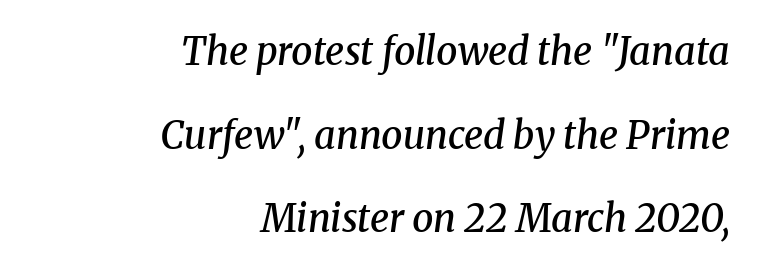
{"serif": "yes", "italic": "yes", "lean": "right", "slant_degrees": 8, "bold": "semi", "weight": "semibold", "width": "normal", "stroke_contrast": "medium", "x_height": "medium", "monospaced": "no", "underline": "no", "align": "right", "line_spacing": "loose", "line_spacing_ratio": 2.2, "letter_spacing": "normal", "letter_spacing_em": 0.0, "glyph_px": 38}
